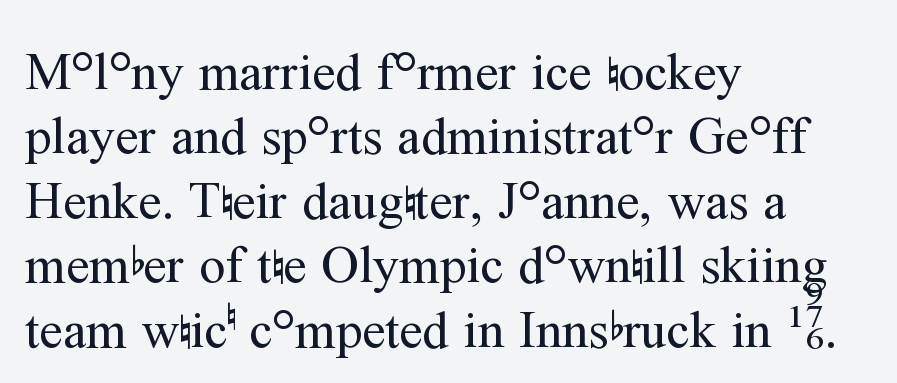
Q: Is the text bold? A: No.
Q: Is the text italic (slanted)? A: No, it is upright.
Q: Is the typeface a serif or a sans-serif typeface? A: Serif.
Q: Is the text underlined? A: No.
Q: How is the paragraph aligned? A: Left-aligned.
Q: Is the spacing between letters normal or unusually wide? A: Normal.
Q: Width (condensed, normal, or wide)? A: Normal.
Q: Stroke contrast? A: Medium.
Q: x-height? A: Medium.
Q: Monospaced? A: No.
